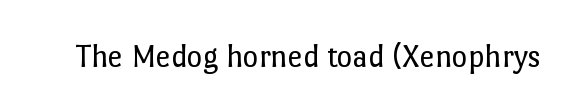
{"italic": "no", "bold": "no", "weight": "regular", "width": "normal", "stroke_contrast": "low", "x_height": "medium", "monospaced": "no", "underline": "no", "letter_spacing": "normal", "letter_spacing_em": 0.0, "glyph_px": 33}
